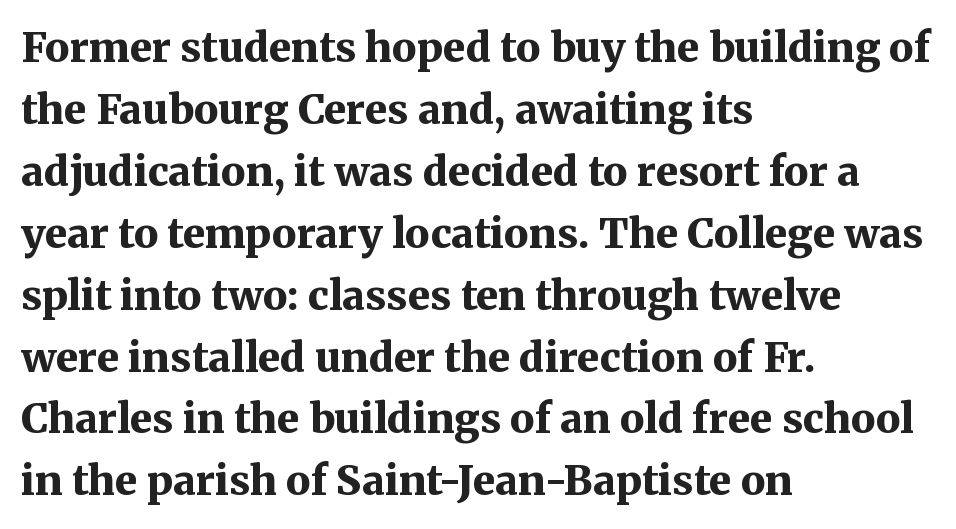
Q: Is the text bold? A: Yes.
Q: Is the text italic (slanted)? A: No, it is upright.
Q: Is the typeface a serif or a sans-serif typeface? A: Serif.
Q: Is the text underlined? A: No.
Q: How is the paragraph aligned? A: Left-aligned.
Q: Is the spacing between letters normal or unusually wide? A: Normal.
Q: Is the spacing between lines tight, normal or loose? A: Normal.
Q: Width (condensed, normal, or wide)? A: Normal.
Q: Stroke contrast? A: Medium.
Q: x-height? A: Medium.
Q: Monospaced? A: No.
